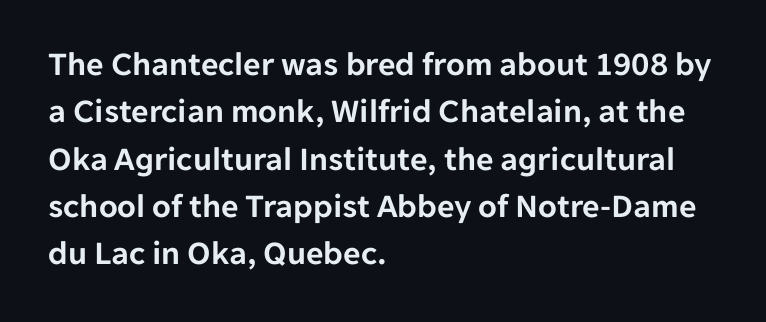
Q: Is the text italic (slanted)? A: No, it is upright.
Q: Is the typeface a serif or a sans-serif typeface? A: Sans-serif.
Q: Is the text underlined? A: No.
Q: How is the paragraph aligned? A: Left-aligned.
Q: Is the spacing between letters normal or unusually wide? A: Normal.
Q: Is the spacing between lines tight, normal or loose? A: Normal.
Q: Width (condensed, normal, or wide)? A: Normal.
Q: Stroke contrast? A: Low.
Q: x-height? A: Medium.
Q: Monospaced? A: No.
